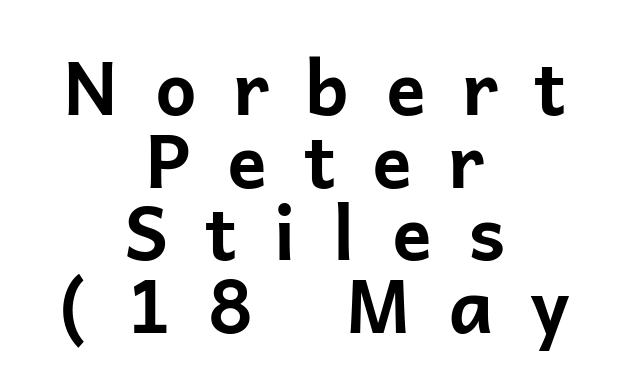
{"serif": "no", "italic": "no", "bold": "yes", "weight": "bold", "width": "normal", "stroke_contrast": "low", "x_height": "medium", "monospaced": "no", "underline": "no", "align": "center", "line_spacing": "tight", "line_spacing_ratio": 0.98, "letter_spacing": "wide", "letter_spacing_em": 0.49, "glyph_px": 74}
